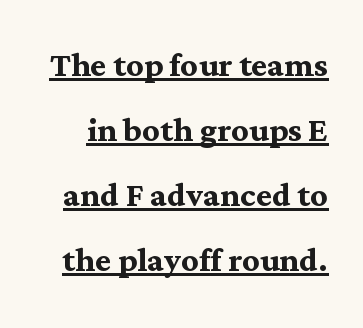
{"serif": "yes", "italic": "no", "bold": "yes", "weight": "semibold", "width": "normal", "stroke_contrast": "medium", "x_height": "medium", "monospaced": "no", "underline": "yes", "line_spacing": "normal", "line_spacing_ratio": 1.51, "letter_spacing": "normal", "letter_spacing_em": 0.0, "glyph_px": 43}
